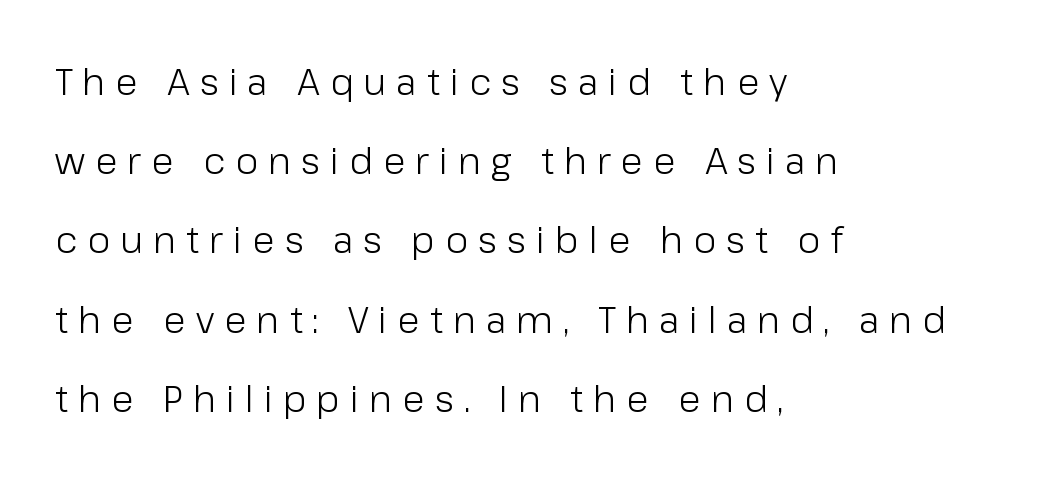
The type sits square on the baseline with zero lean. Ink coverage per letter is moderate at most. Every row of glyphs begins at an identical x-position on the left. The zone under the glyphs is completely vacant.
